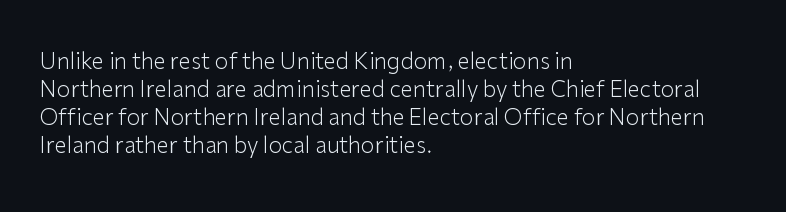
{"italic": "no", "bold": "no", "underline": "no", "align": "left", "line_spacing": "normal", "line_spacing_ratio": 1.28, "letter_spacing": "normal", "letter_spacing_em": 0.0, "glyph_px": 22}
